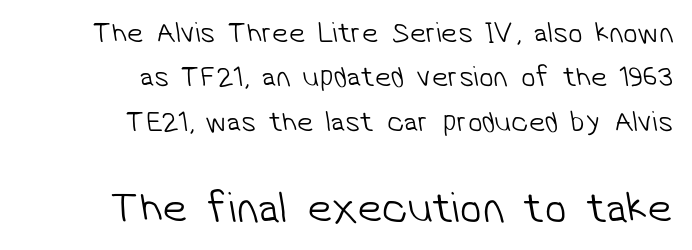
{"serif": "no", "bold": "no", "weight": "light", "width": "normal", "stroke_contrast": "low", "x_height": "medium", "monospaced": "no", "underline": "no", "align": "right", "line_spacing": "normal", "line_spacing_ratio": 1.53, "letter_spacing": "normal", "letter_spacing_em": 0.0, "larger_block": "second", "size_ratio": 1.52, "glyph_px": 44}
